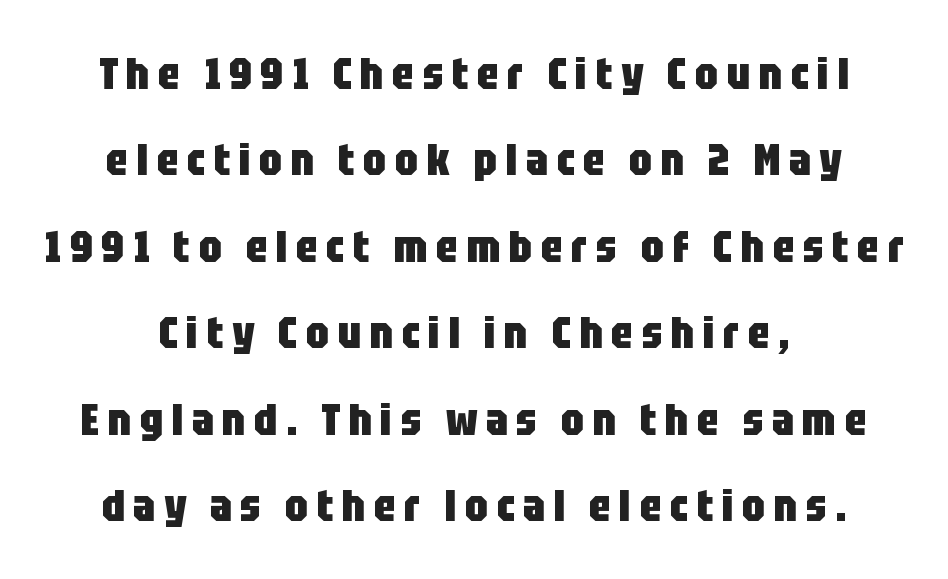
Q: Is the text bold? A: Yes.
Q: Is the text italic (slanted)? A: No, it is upright.
Q: Is the typeface a serif or a sans-serif typeface? A: Sans-serif.
Q: Is the text underlined? A: No.
Q: Is the spacing between lines tight, normal or loose? A: Loose.
Q: Width (condensed, normal, or wide)? A: Condensed.
Q: Stroke contrast? A: Low.
Q: x-height? A: Large.
Q: Monospaced? A: No.
